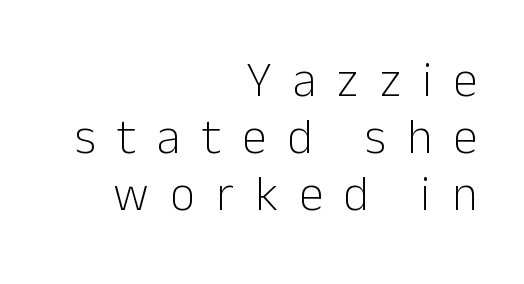
{"serif": "no", "italic": "no", "bold": "no", "weight": "light", "width": "normal", "stroke_contrast": "low", "x_height": "medium", "monospaced": "no", "underline": "no", "align": "right", "line_spacing_ratio": 1.16, "letter_spacing": "wide", "letter_spacing_em": 0.43, "glyph_px": 49}
